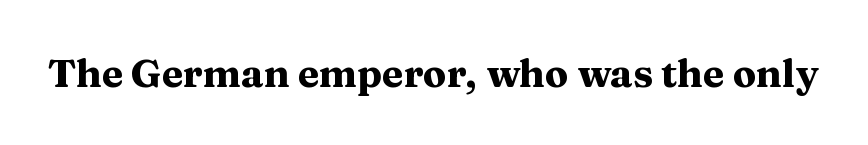
Q: Is the text bold? A: Yes.
Q: Is the text italic (slanted)? A: No, it is upright.
Q: Is the typeface a serif or a sans-serif typeface? A: Serif.
Q: Is the text underlined? A: No.
Q: Is the spacing between letters normal or unusually wide? A: Normal.
Q: Width (condensed, normal, or wide)? A: Wide.
Q: Stroke contrast? A: Medium.
Q: x-height? A: Medium.
Q: Monospaced? A: No.
